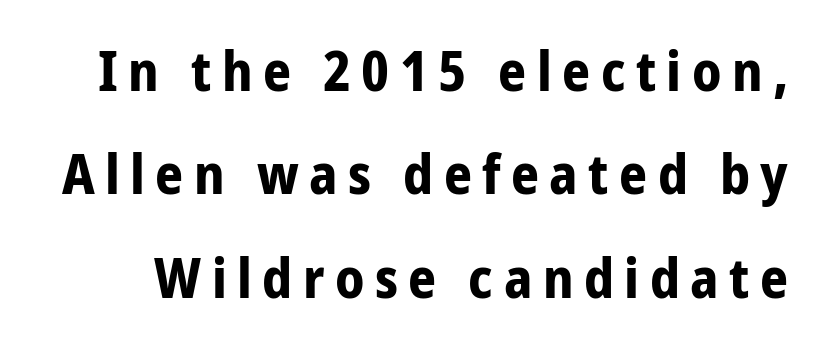
{"serif": "no", "italic": "no", "bold": "yes", "weight": "bold", "width": "condensed", "stroke_contrast": "low", "x_height": "medium", "monospaced": "no", "underline": "no", "line_spacing_ratio": 1.88, "glyph_px": 55}
